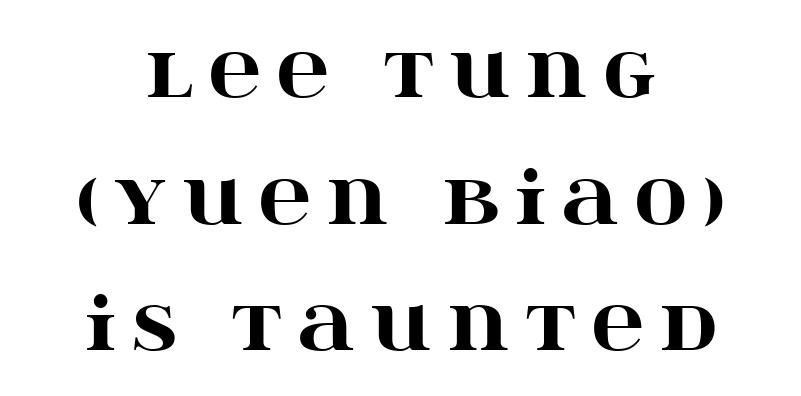
Q: Is the text bold? A: Yes.
Q: Is the text italic (slanted)? A: No, it is upright.
Q: Is the typeface a serif or a sans-serif typeface? A: Serif.
Q: Is the text underlined? A: No.
Q: How is the paragraph aligned? A: Centered.
Q: Is the spacing between letters normal or unusually wide? A: Unusually wide.
Q: Width (condensed, normal, or wide)? A: Wide.
Q: Stroke contrast? A: High.
Q: x-height? A: Large.
Q: Monospaced? A: No.
